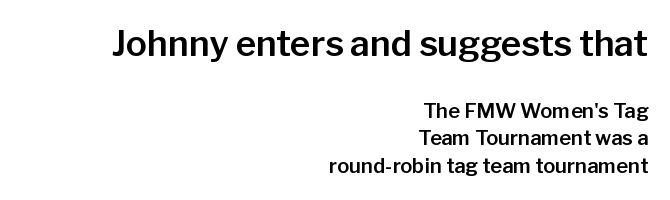
The image shows 35 px sans-serif type, upright; set right-aligned, normal line spacing (1.37x), normal letter spacing, not underlined; the first (top) block is 1.75x larger; low stroke contrast and a medium x-height.
